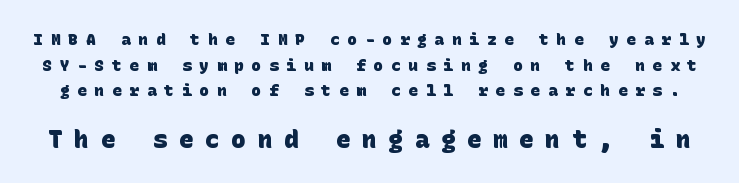
{"bold": "yes", "underline": "no", "line_spacing": "normal", "line_spacing_ratio": 1.6, "letter_spacing": "wide", "letter_spacing_em": 0.49, "larger_block": "second", "size_ratio": 1.5, "glyph_px": 24}
